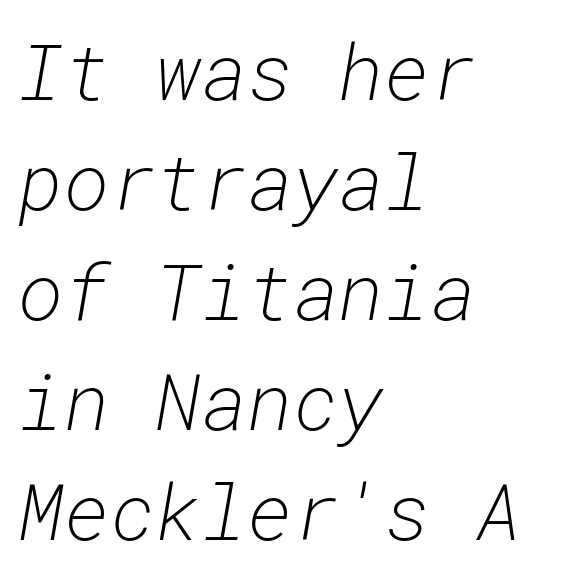
{"italic": "yes", "lean": "right", "slant_degrees": 10, "bold": "no", "weight": "light", "width": "normal", "stroke_contrast": "low", "x_height": "medium", "monospaced": "yes", "underline": "no", "align": "left", "line_spacing": "normal", "line_spacing_ratio": 1.41, "letter_spacing": "normal", "letter_spacing_em": 0.0, "glyph_px": 78}
